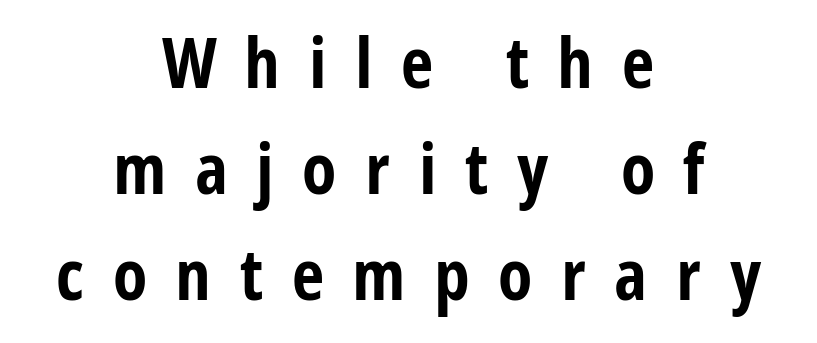
The image shows 71 px bold, condensed sans-serif type, upright; set centered, normal line spacing (1.49x), unusually wide letter spacing (+0.4 em), not underlined; low stroke contrast and a large x-height.
